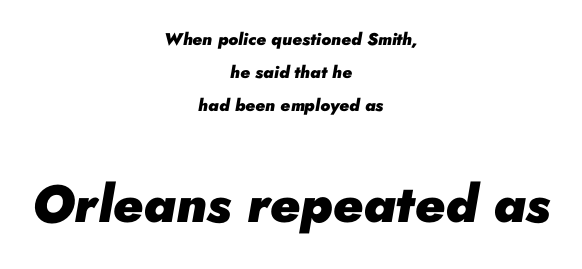
The image shows 52 px heavy type, italic (leaning right); set centered, loose line spacing (1.93x), normal letter spacing, not underlined; the second (bottom) block is 3.06x larger; low stroke contrast and a small x-height.
